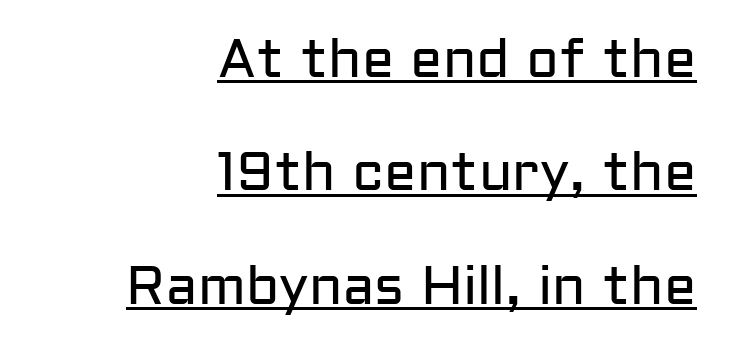
Q: Is the text bold? A: No.
Q: Is the text italic (slanted)? A: No, it is upright.
Q: Is the typeface a serif or a sans-serif typeface? A: Sans-serif.
Q: Is the text underlined? A: Yes.
Q: How is the paragraph aligned? A: Right-aligned.
Q: Is the spacing between letters normal or unusually wide? A: Normal.
Q: Is the spacing between lines tight, normal or loose? A: Loose.
Q: Width (condensed, normal, or wide)? A: Normal.
Q: Stroke contrast? A: Low.
Q: x-height? A: Medium.
Q: Monospaced? A: No.
